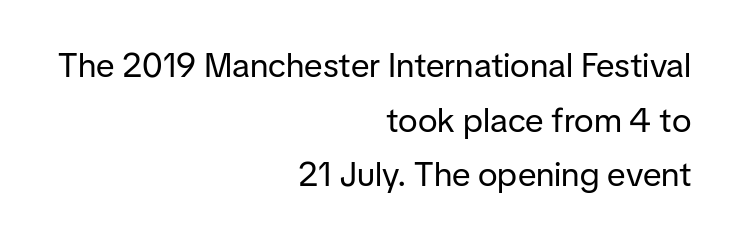
Here the glyphs are tracked normally, forming tight word shapes. Successive baselines arrive at the customary interval. Descenders hang freely into open space. The rendering anchors every line to the right-hand side. The rendering uses natural spacing where letterforms have individual widths. Stems and bowls with no extra thickness — not bold.
